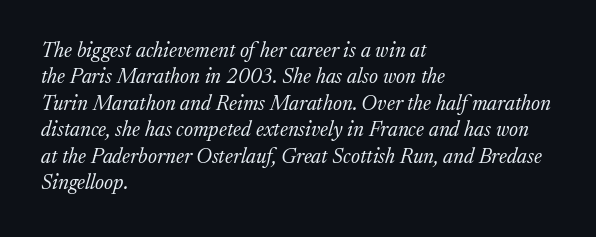
Caption: face not bold, strokes unweighted. This sample uses plain, unmodified letter spacing. Quick note: italic. Beneath every word, the page is bare. Notice how descenders clear the ascenders below comfortably — that's standard leading.
